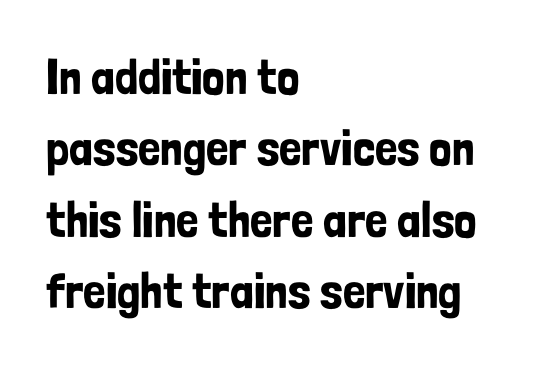
{"serif": "no", "italic": "no", "width": "condensed", "stroke_contrast": "low", "x_height": "medium", "monospaced": "no", "underline": "no", "align": "left", "line_spacing": "normal", "line_spacing_ratio": 1.43, "letter_spacing": "normal", "letter_spacing_em": 0.0, "glyph_px": 50}
